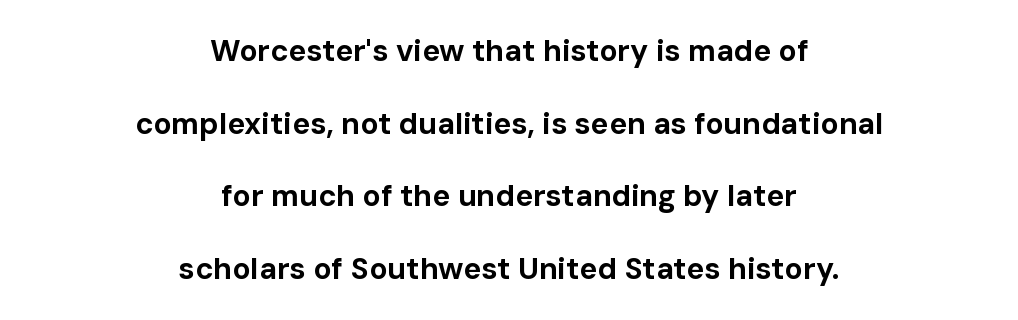
Observe the absence of serifs on each vertical stroke in this sample. The sample has been set heavy, in full bold. Observe the ordinary spacing: letters are neighbours, not strangers. Where is the straight margin? There isn't one; the lines are centered. Every character sits straight up, as roman type does.
